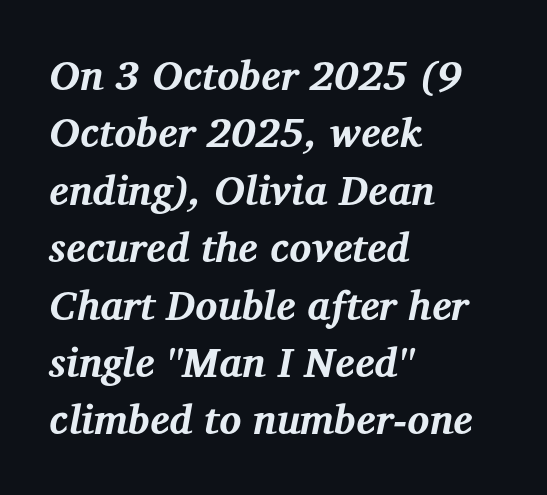
Line beginnings align vertically; line endings do not. Regular leading. No word sits above an underline. The face used here is proportionally spaced, like ordinary book or web type.
